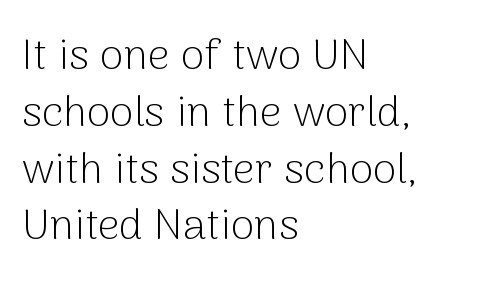
Q: Is the text bold? A: No.
Q: Is the text italic (slanted)? A: No, it is upright.
Q: Is the typeface a serif or a sans-serif typeface? A: Sans-serif.
Q: Is the text underlined? A: No.
Q: How is the paragraph aligned? A: Left-aligned.
Q: Is the spacing between letters normal or unusually wide? A: Normal.
Q: Is the spacing between lines tight, normal or loose? A: Normal.
Q: Width (condensed, normal, or wide)? A: Normal.
Q: Stroke contrast? A: Low.
Q: x-height? A: Medium.
Q: Monospaced? A: No.
